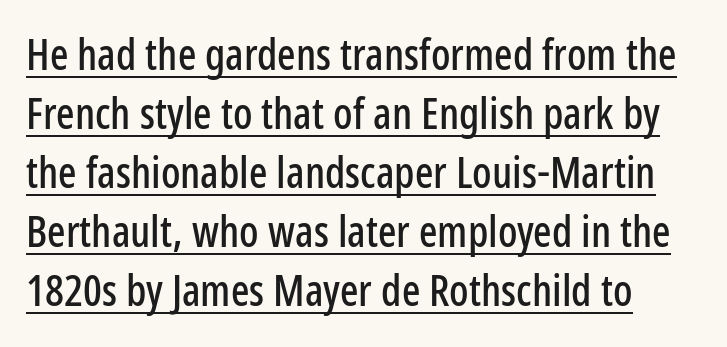
{"serif": "no", "italic": "no", "width": "condensed", "stroke_contrast": "low", "x_height": "medium", "monospaced": "no", "underline": "yes", "align": "left", "line_spacing": "normal", "line_spacing_ratio": 1.37, "letter_spacing": "normal", "letter_spacing_em": 0.0, "glyph_px": 43}
